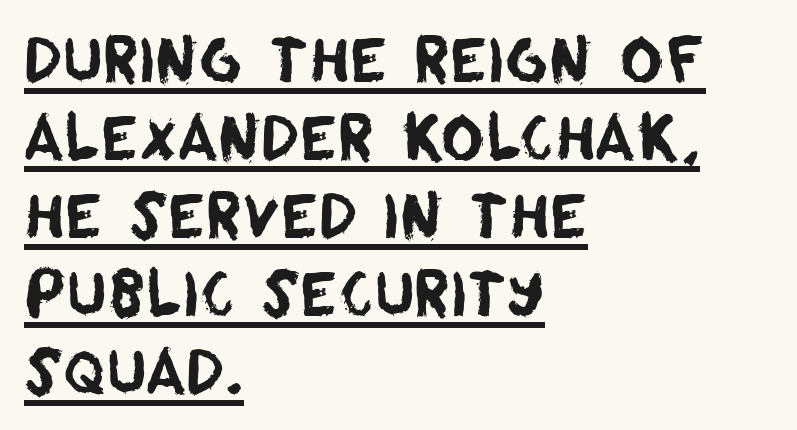
Q: Is the typeface a serif or a sans-serif typeface? A: Sans-serif.
Q: Is the text underlined? A: Yes.
Q: How is the paragraph aligned? A: Left-aligned.
Q: Is the spacing between letters normal or unusually wide? A: Normal.
Q: Is the spacing between lines tight, normal or loose? A: Normal.
Q: Width (condensed, normal, or wide)? A: Normal.
Q: Stroke contrast? A: Low.
Q: x-height? A: Large.
Q: Monospaced? A: No.
